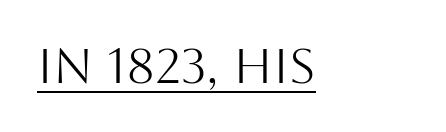
The image shows 49 px light sans-serif type, upright; set left-aligned, normal letter spacing, underlined; medium stroke contrast and a large x-height.
